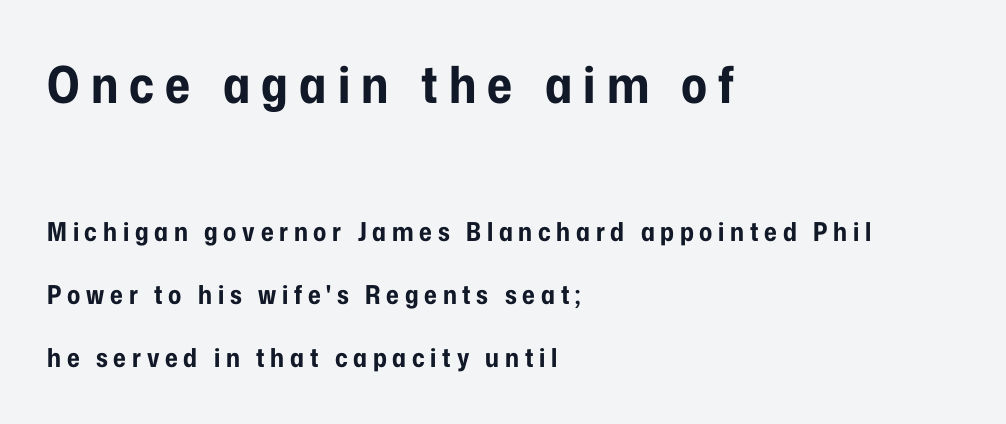
Compared with typical paragraphs, the rows here are farther apart. All the whitespace from short lines collects on the right. Check the space under the baseline: it is left empty. Serifs: no, the terminals of the letterforms are clean. Look at the glyph heights: the upper group is clearly the bigger setting.
